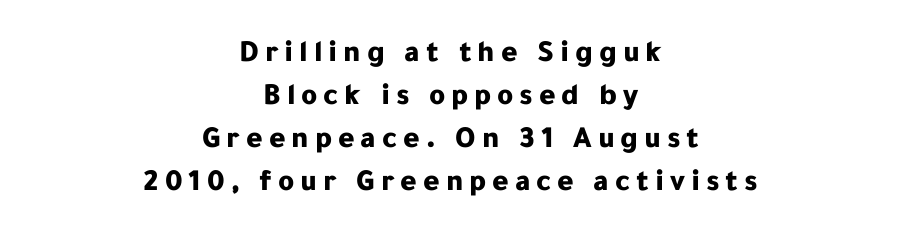
The designer left line spacing at the default. In CSS terms this would be text-align: center. Does the lettering tilt? It doesn't — this is upright. Serifs: no, the terminals of the letterforms are clean.
